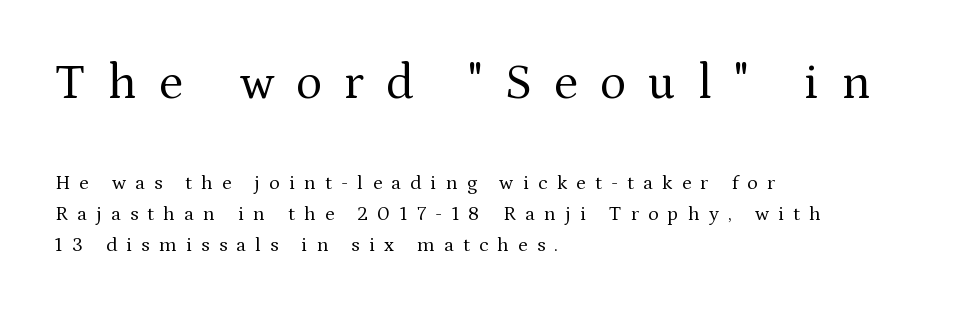
The specimen reads as upright at a glance. Does the copy run flush right? No — it runs flush left. Typesetter's note — upper block bumped up in size, lower block left smaller. Lines of text with bare space underneath. There is plenty of visible air inserted between adjacent glyphs. Think of a printed novel: that variable character pitch is what you see here.
